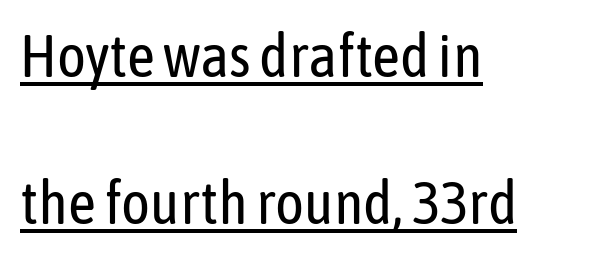
{"serif": "no", "italic": "no", "bold": "no", "weight": "regular", "width": "condensed", "stroke_contrast": "low", "x_height": "medium", "monospaced": "no", "underline": "yes", "align": "left", "line_spacing": "loose", "line_spacing_ratio": 2.41, "letter_spacing": "normal", "letter_spacing_em": 0.0, "glyph_px": 61}
